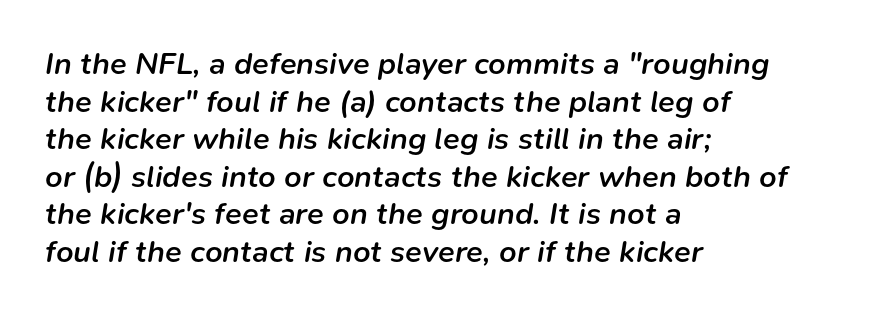
{"italic": "yes", "lean": "right", "slant_degrees": 9, "bold": "semi", "weight": "semibold", "width": "normal", "stroke_contrast": "low", "x_height": "medium", "monospaced": "no", "underline": "no", "align": "left", "line_spacing_ratio": 1.21, "letter_spacing": "normal", "letter_spacing_em": 0.0, "glyph_px": 31}
